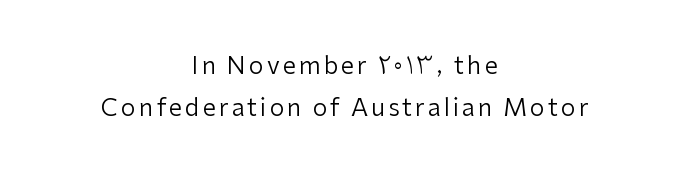
Each row of text sits above clean, open space. Bold? No — there's no thickening of the strokes. Do the letters lean? They stand straight. Layout note: lines centered.
